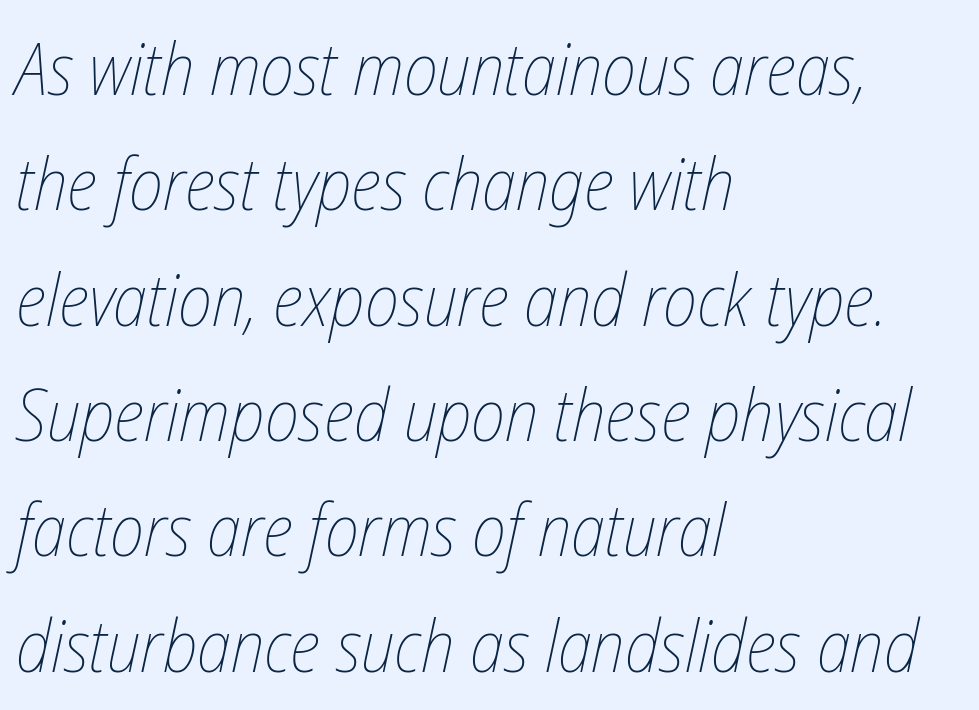
The image shows 73 px thin, condensed type, italic (leaning right); set left-aligned, normal line spacing (1.58x), normal letter spacing, not underlined; low stroke contrast and a medium x-height.
